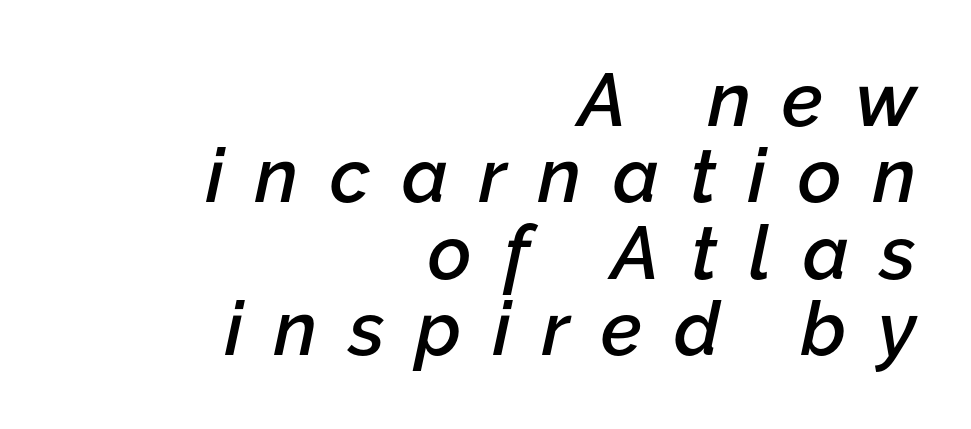
The image shows 75 px semibold type, italic (leaning right); set right-aligned, tight line spacing (1.02x), unusually wide letter spacing (+0.42 em), not underlined; low stroke contrast and a medium x-height.
